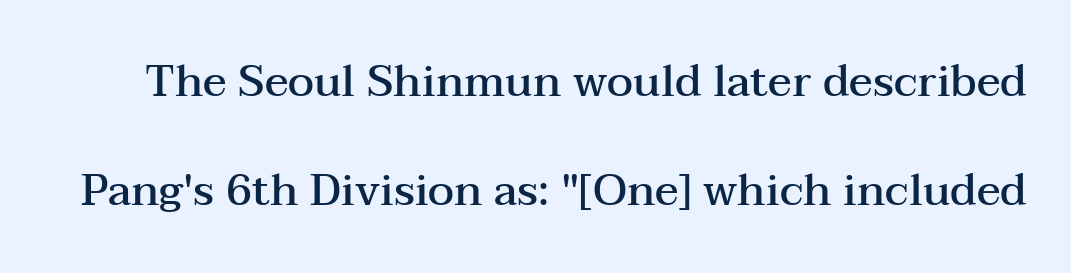
The image shows 44 px semibold, wide serif type, upright; set loose line spacing (2.47x), normal letter spacing, not underlined; medium stroke contrast and a medium x-height.
